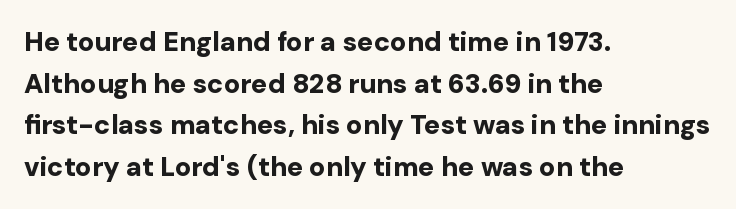
This sample keeps an unexceptional amount of space between lines. Which margin do the lines hug? The left one — the right edge is uneven. The specimen omits any rule beneath the text block's lines. Students, note that the glyphs here touch the page at normal intervals. This is heavy type, rendered in bold.
